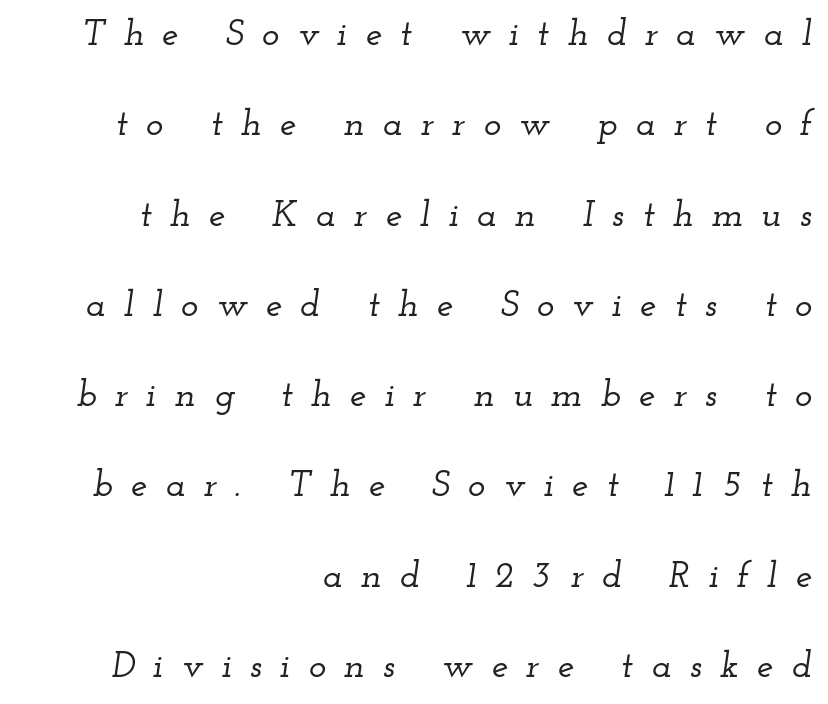
Q: Is the text italic (slanted)? A: Yes, it leans right by about 12 degrees.
Q: Is the typeface a serif or a sans-serif typeface? A: Serif.
Q: Is the text underlined? A: No.
Q: How is the paragraph aligned? A: Right-aligned.
Q: Is the spacing between letters normal or unusually wide? A: Unusually wide.
Q: Is the spacing between lines tight, normal or loose? A: Loose.
Q: Width (condensed, normal, or wide)? A: Wide.
Q: Stroke contrast? A: Low.
Q: x-height? A: Small.
Q: Monospaced? A: No.
